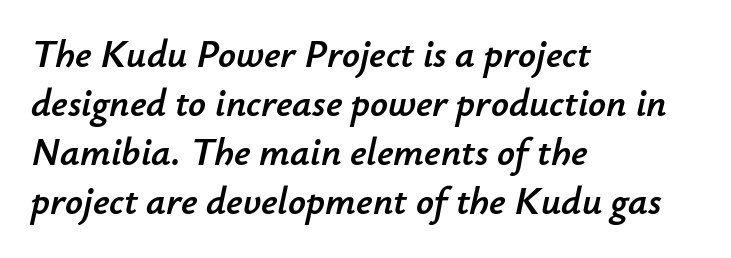
{"italic": "yes", "lean": "right", "slant_degrees": 12, "width": "normal", "stroke_contrast": "low", "x_height": "small", "monospaced": "no", "underline": "no", "align": "left", "line_spacing": "normal", "line_spacing_ratio": 1.26, "letter_spacing": "normal", "letter_spacing_em": 0.0, "glyph_px": 39}
